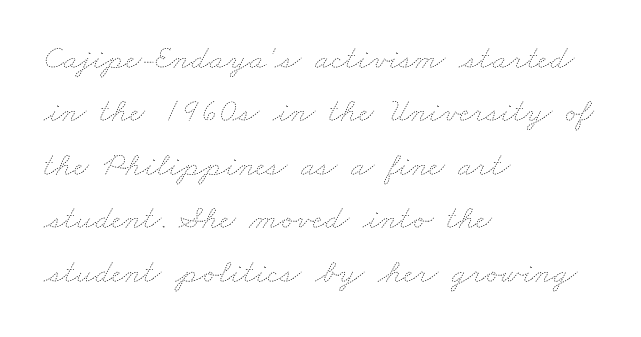
{"bold": "no", "weight": "thin", "width": "wide", "stroke_contrast": "low", "x_height": "small", "monospaced": "no", "underline": "no", "align": "left", "line_spacing": "normal", "line_spacing_ratio": 1.57, "letter_spacing": "normal", "letter_spacing_em": 0.0, "glyph_px": 34}
